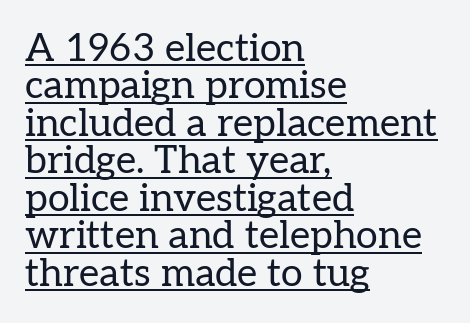
{"serif": "yes", "italic": "no", "bold": "no", "weight": "regular", "width": "normal", "stroke_contrast": "low", "x_height": "medium", "monospaced": "no", "underline": "yes", "align": "left", "line_spacing": "tight", "line_spacing_ratio": 0.96, "letter_spacing": "normal", "letter_spacing_em": 0.0, "glyph_px": 39}
